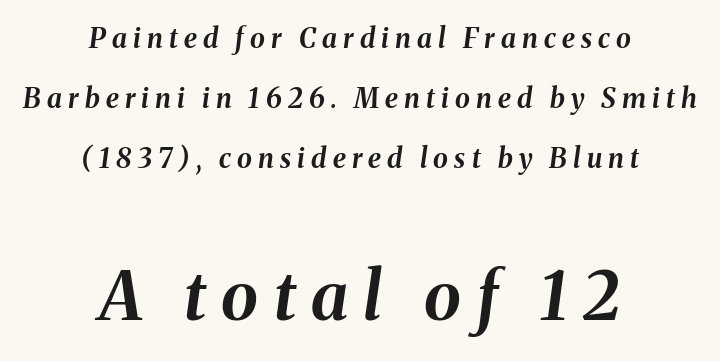
Q: Is the text bold? A: Yes.
Q: Is the text italic (slanted)? A: Yes, it leans right by about 8 degrees.
Q: Is the text underlined? A: No.
Q: How is the paragraph aligned? A: Centered.
Q: Is the spacing between letters normal or unusually wide? A: Unusually wide.
Q: Is the spacing between lines tight, normal or loose? A: Loose.
Q: Which block of text is set in a larger size, the first (top) or the second (bottom)? A: The second (bottom) one.
Q: Width (condensed, normal, or wide)? A: Normal.
Q: Stroke contrast? A: Medium.
Q: x-height? A: Medium.
Q: Monospaced? A: No.
